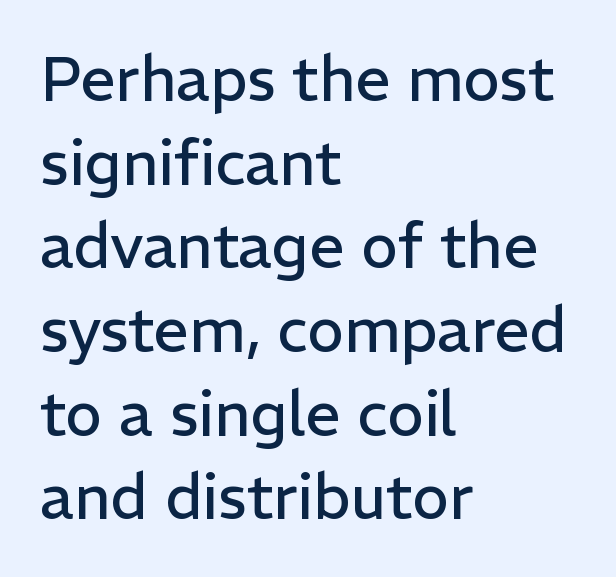
The rows are spaced the way most documents space them. Honestly, the letter spacing is just normal — you wouldn't notice it. Heft: none added — not bold. Here the designer chose a conventional face with non-uniform glyph widths.
